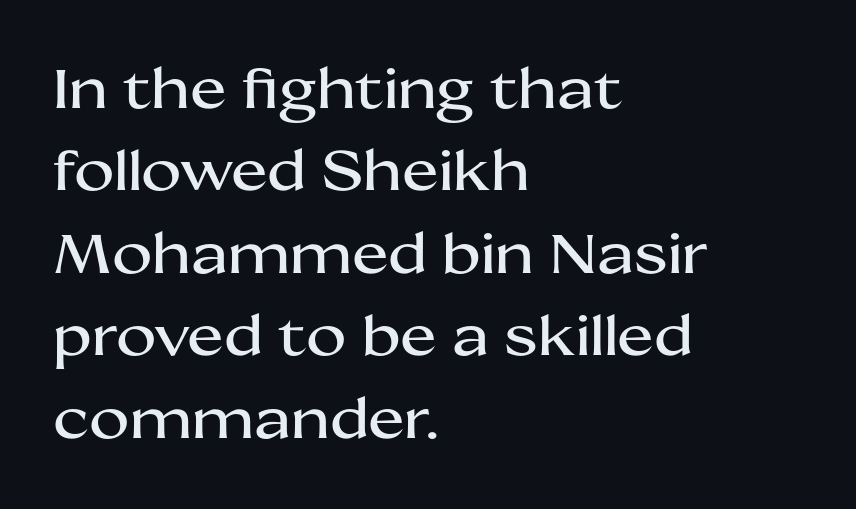
The image shows 55 px wide type, upright; set left-aligned, normal line spacing (1.5x), normal letter spacing, not underlined; medium stroke contrast and a medium x-height.
